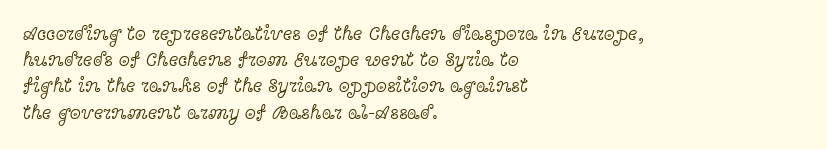
The image shows 20 px text type, upright; set left-aligned, normal line spacing (1.31x), normal letter spacing, not underlined.
